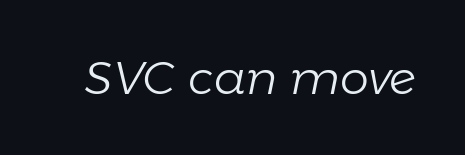
These lines are rendered in a variable-pitch font. Does extra space separate the letters? No, they use regular spacing. Just letters on the line, the space beneath them empty. Emphasis-style slanted type is in use. The cut favours lightness, reaching ordinary text weight at its darkest.
